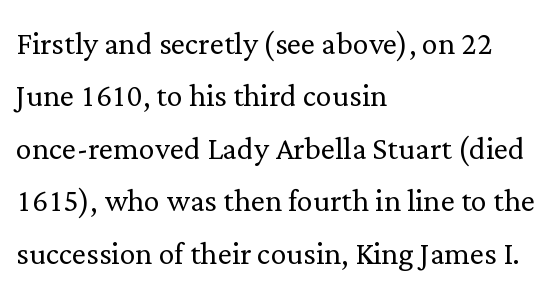
The image shows 40 px light serif type, upright; set left-aligned, normal line spacing (1.31x), normal letter spacing, not underlined; low stroke contrast and a medium x-height.
